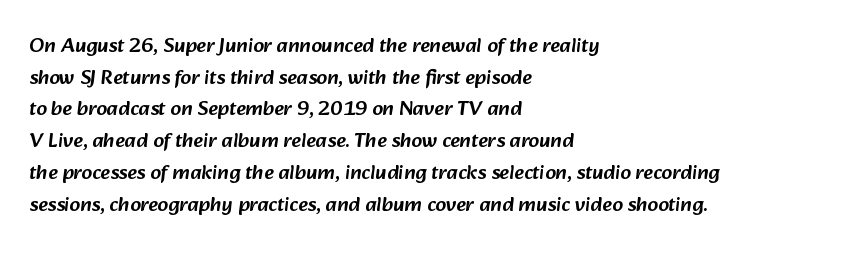
Between one letter and the next there's only the usual sliver of space. Casual observation: everything's shoved over to the left. The area under the type is left untouched. What's the leading like? Ordinary, nothing unusual.
